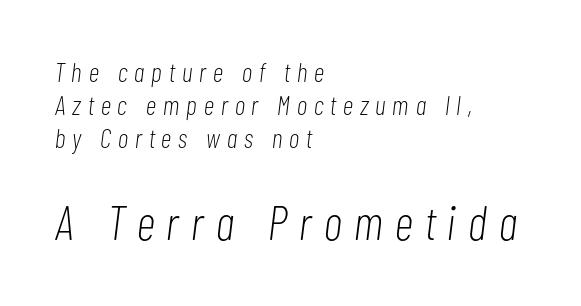
The image shows 48 px light, condensed type, italic (leaning right); set left-aligned, line spacing 1.22x, unusually wide letter spacing (+0.26 em), not underlined; the second (bottom) block is 1.78x larger; low stroke contrast and a medium x-height.
